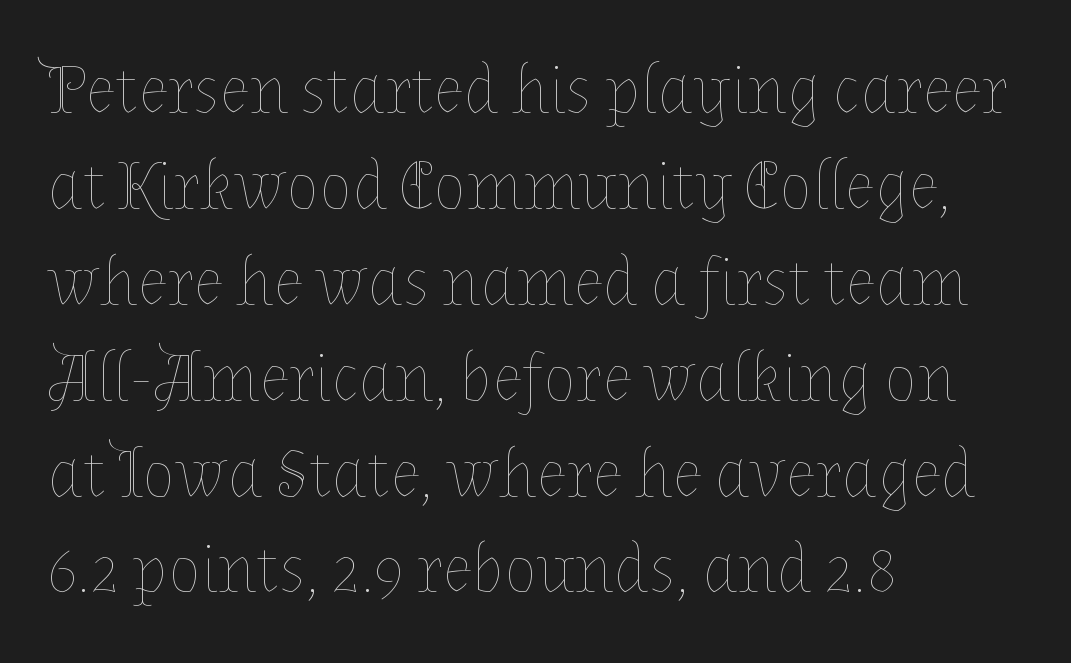
{"italic": "no", "bold": "no", "weight": "thin", "width": "normal", "stroke_contrast": "low", "x_height": "medium", "monospaced": "no", "underline": "no", "align": "left", "line_spacing": "normal", "line_spacing_ratio": 1.41, "letter_spacing": "normal", "letter_spacing_em": 0.0, "glyph_px": 68}
